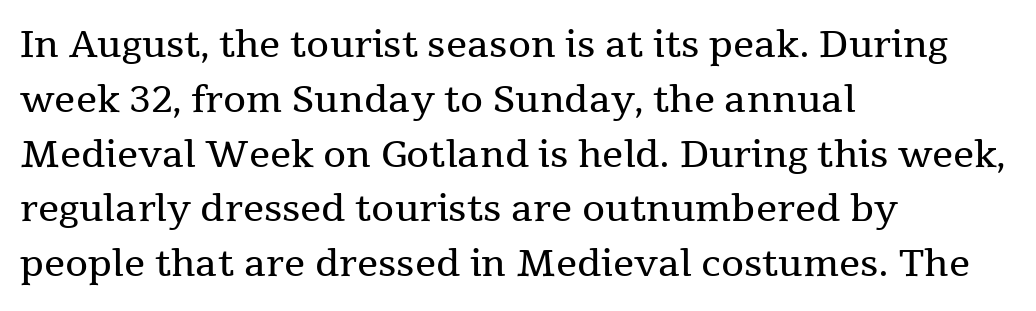
{"serif": "yes", "italic": "no", "bold": "no", "weight": "regular", "width": "normal", "stroke_contrast": "medium", "x_height": "medium", "monospaced": "no", "underline": "no", "align": "left", "line_spacing": "normal", "line_spacing_ratio": 1.48, "letter_spacing": "normal", "letter_spacing_em": 0.0, "glyph_px": 37}
